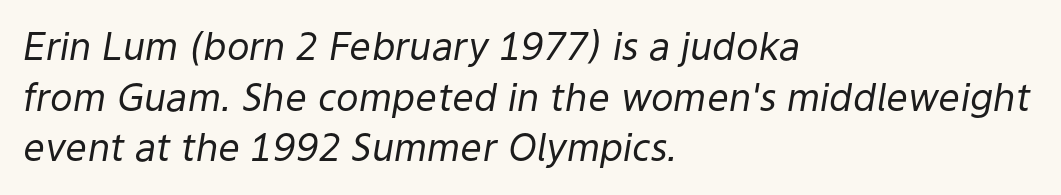
The image shows 38 px regular-weight type, italic (leaning right); set left-aligned, normal line spacing (1.33x), normal letter spacing, not underlined; low stroke contrast and a medium x-height.
